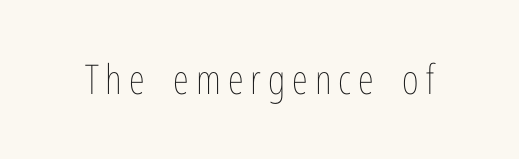
Q: Is the text bold? A: No.
Q: Is the text italic (slanted)? A: No, it is upright.
Q: Is the text underlined? A: No.
Q: Width (condensed, normal, or wide)? A: Condensed.
Q: Stroke contrast? A: Low.
Q: x-height? A: Medium.
Q: Monospaced? A: No.
